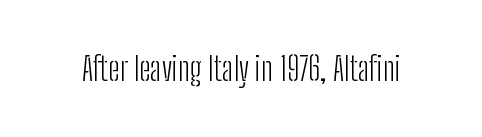
The image shows 33 px light, condensed sans-serif type, upright; set normal letter spacing, not underlined; low stroke contrast and a medium x-height.
